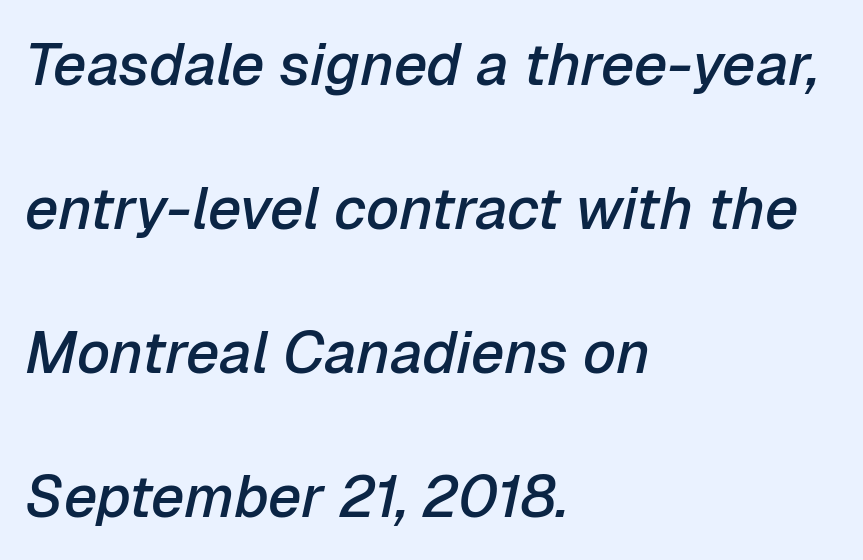
Q: Is the text bold? A: Semi-bold.
Q: Is the text italic (slanted)? A: Yes, it leans right by about 12 degrees.
Q: Is the text underlined? A: No.
Q: How is the paragraph aligned? A: Left-aligned.
Q: Is the spacing between letters normal or unusually wide? A: Normal.
Q: Is the spacing between lines tight, normal or loose? A: Loose.
Q: Width (condensed, normal, or wide)? A: Normal.
Q: Stroke contrast? A: Low.
Q: x-height? A: Medium.
Q: Monospaced? A: No.
